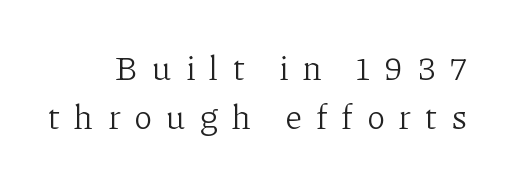
{"serif": "yes", "italic": "no", "bold": "no", "weight": "light", "width": "normal", "stroke_contrast": "low", "x_height": "medium", "monospaced": "no", "underline": "no", "line_spacing": "normal", "line_spacing_ratio": 1.44, "letter_spacing": "wide", "letter_spacing_em": 0.42, "glyph_px": 34}
